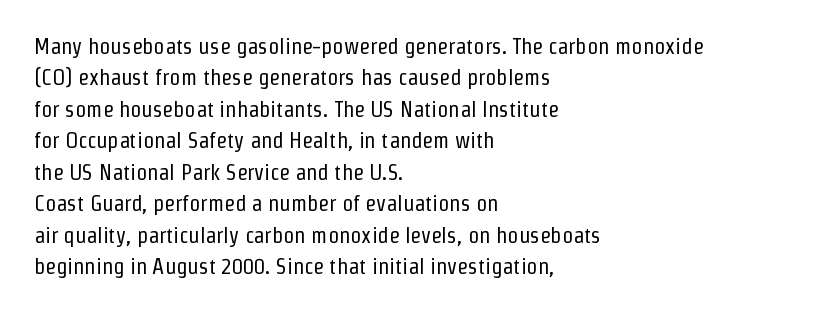
{"italic": "no", "bold": "no", "underline": "no", "align": "left", "line_spacing": "normal", "line_spacing_ratio": 1.43, "letter_spacing": "normal", "letter_spacing_em": 0.0, "glyph_px": 22}
